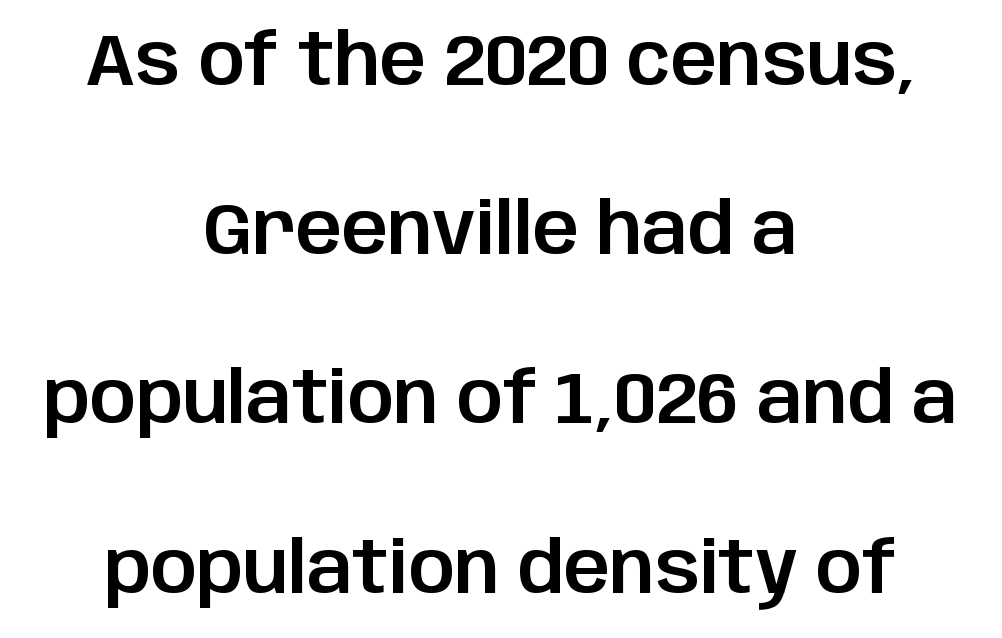
The image shows 72 px sans-serif type, upright; set centered, loose line spacing (2.35x), normal letter spacing, not underlined; low stroke contrast and a large x-height.
